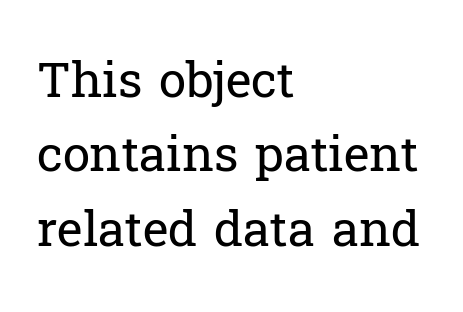
Q: Is the text bold? A: No.
Q: Is the text italic (slanted)? A: No, it is upright.
Q: Is the typeface a serif or a sans-serif typeface? A: Serif.
Q: Is the text underlined? A: No.
Q: How is the paragraph aligned? A: Left-aligned.
Q: Is the spacing between letters normal or unusually wide? A: Normal.
Q: Is the spacing between lines tight, normal or loose? A: Normal.
Q: Width (condensed, normal, or wide)? A: Normal.
Q: Stroke contrast? A: Low.
Q: x-height? A: Medium.
Q: Monospaced? A: No.
